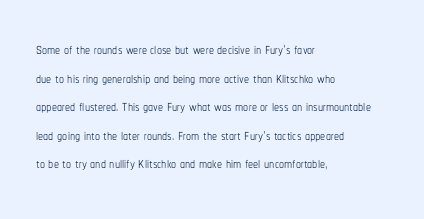
{"italic": "no", "bold": "no", "underline": "no", "align": "left", "line_spacing": "normal", "line_spacing_ratio": 1.43, "letter_spacing": "normal", "letter_spacing_em": 0.0, "glyph_px": 20}
